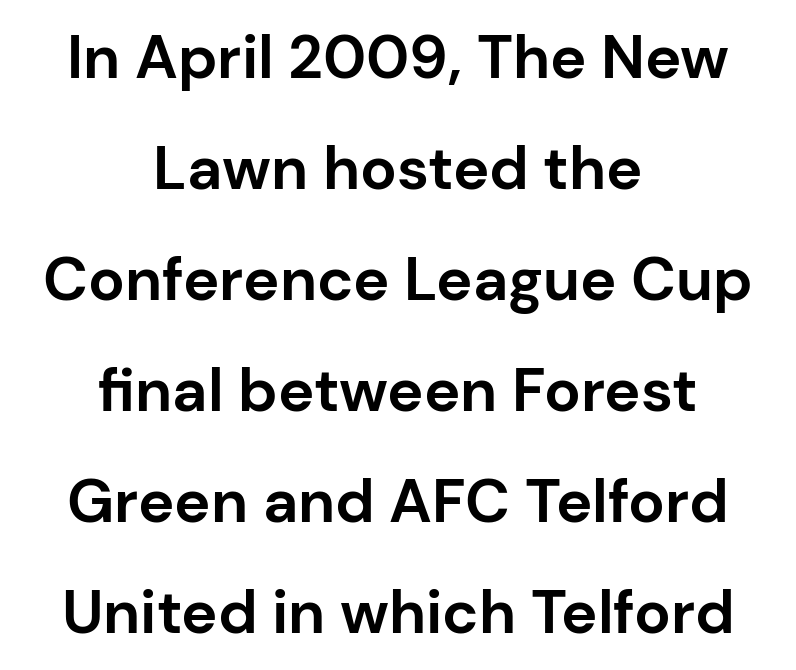
The typesetting leans heavy: a genuine bold. Does the lettering tilt? It doesn't — this is upright. Descenders hang freely into open space. The passage shown is typed in a proportional face where columns would drift. The letters carry no serifs — their stems end cleanly without finishing strokes. In CSS terms this would be text-align: center.
